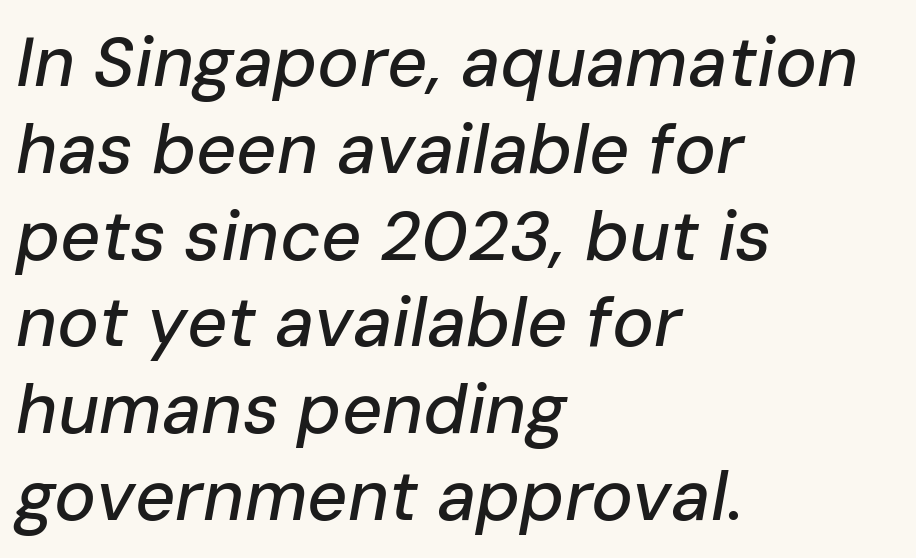
Q: Is the text italic (slanted)? A: Yes, it leans right by about 10 degrees.
Q: Is the text underlined? A: No.
Q: How is the paragraph aligned? A: Left-aligned.
Q: Is the spacing between letters normal or unusually wide? A: Normal.
Q: Width (condensed, normal, or wide)? A: Normal.
Q: Stroke contrast? A: Low.
Q: x-height? A: Medium.
Q: Monospaced? A: No.
